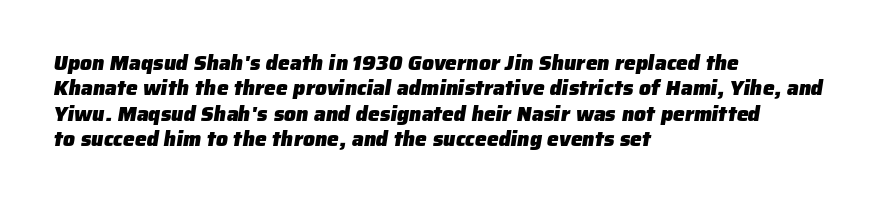
One-word summary of the alignment: left. A clean baseline with only descenders dipping below it. No extra tracking has been applied to these lines. Set as a true bold cut, around the 700 mark.
